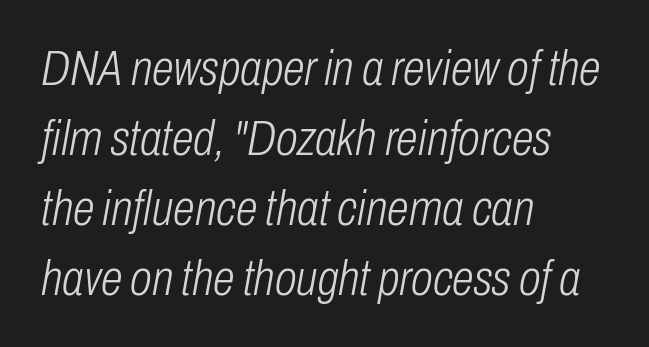
Q: Is the text bold? A: No.
Q: Is the text italic (slanted)? A: Yes, it leans right by about 10 degrees.
Q: Is the text underlined? A: No.
Q: How is the paragraph aligned? A: Left-aligned.
Q: Is the spacing between letters normal or unusually wide? A: Normal.
Q: Is the spacing between lines tight, normal or loose? A: Normal.
Q: Width (condensed, normal, or wide)? A: Condensed.
Q: Stroke contrast? A: Low.
Q: x-height? A: Medium.
Q: Monospaced? A: No.
